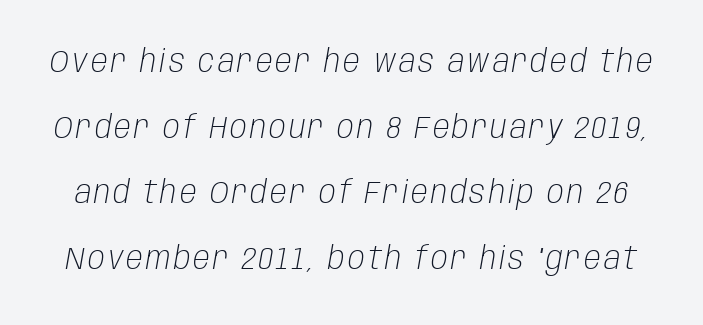
The image shows 31 px light, condensed type, italic (leaning right); set loose line spacing (2.12x), not underlined; low stroke contrast and a large x-height.
